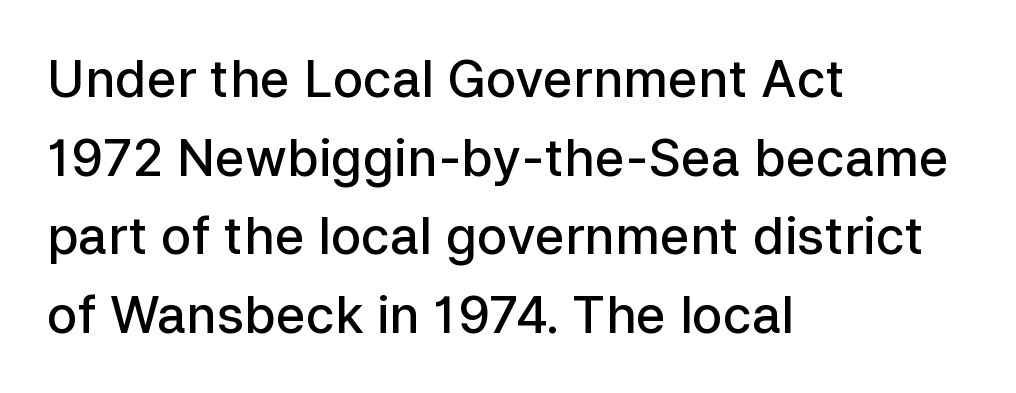
The image shows 51 px semibold sans-serif type, upright; set left-aligned, normal line spacing (1.54x), normal letter spacing, not underlined; low stroke contrast and a medium x-height.
